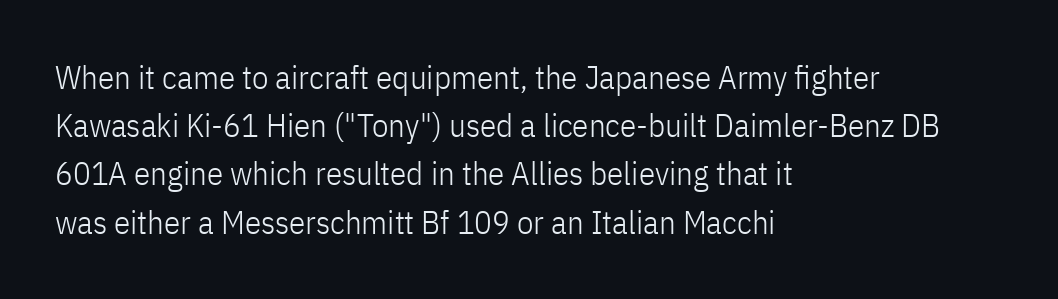
The typeface chosen for these lines omits serifs. Every stem runs plumb, perpendicular to the baseline. Which margin do the lines hug? The left one — the right edge is uneven. Underlining? Definitely not there. Summary of weight: not heavy and not bold.
